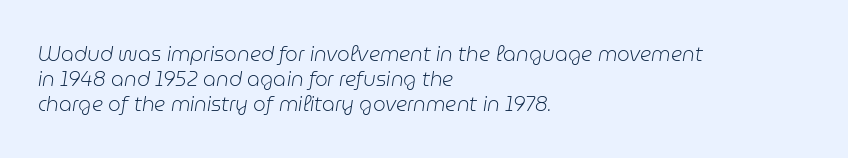
Q: Is the text bold? A: No.
Q: Is the text italic (slanted)? A: Yes, it leans right by about 9 degrees.
Q: Is the text underlined? A: No.
Q: How is the paragraph aligned? A: Left-aligned.
Q: Is the spacing between letters normal or unusually wide? A: Normal.
Q: Is the spacing between lines tight, normal or loose? A: Normal.
